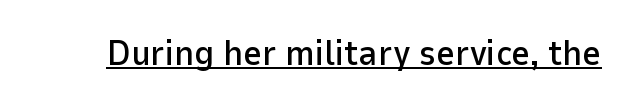
The image shows 36 px sans-serif type, upright; set normal letter spacing, underlined; low stroke contrast and a medium x-height.
